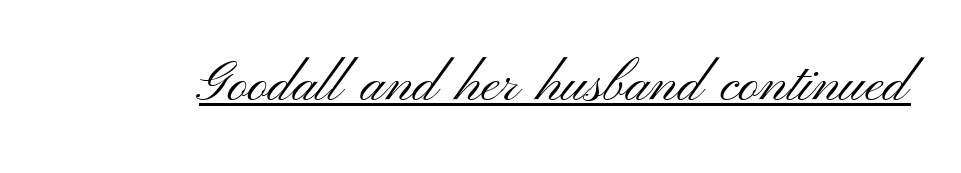
Q: Is the text bold? A: No.
Q: Is the text italic (slanted)? A: Yes.
Q: Is the typeface a serif or a sans-serif typeface? A: Sans-serif.
Q: Is the text underlined? A: Yes.
Q: Is the spacing between letters normal or unusually wide? A: Normal.
Q: Width (condensed, normal, or wide)? A: Wide.
Q: Stroke contrast? A: Medium.
Q: x-height? A: Small.
Q: Monospaced? A: No.
